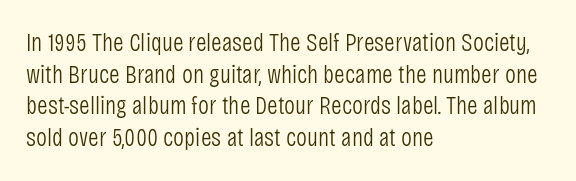
{"italic": "no", "bold": "no", "underline": "no", "align": "left", "line_spacing_ratio": 1.22, "letter_spacing": "normal", "letter_spacing_em": 0.0, "glyph_px": 26}
